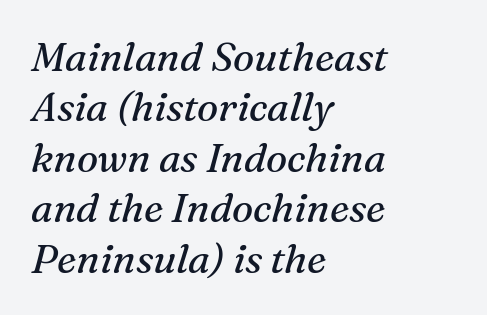
The foot of each line stays bare and open. The horizontal fit of the characters is conventional and even. Summary of weight: not heavy and not bold. The rendering uses natural spacing where letterforms have individual widths. The face used here has a pronounced slope to its letters.
